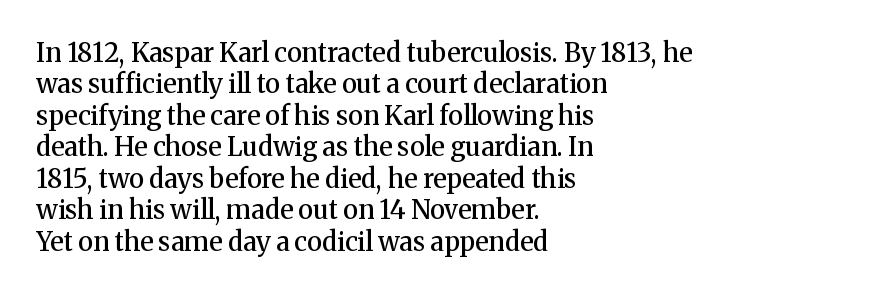
Q: Is the text bold? A: Semi-bold.
Q: Is the text italic (slanted)? A: No, it is upright.
Q: Is the text underlined? A: No.
Q: How is the paragraph aligned? A: Left-aligned.
Q: Is the spacing between letters normal or unusually wide? A: Normal.
